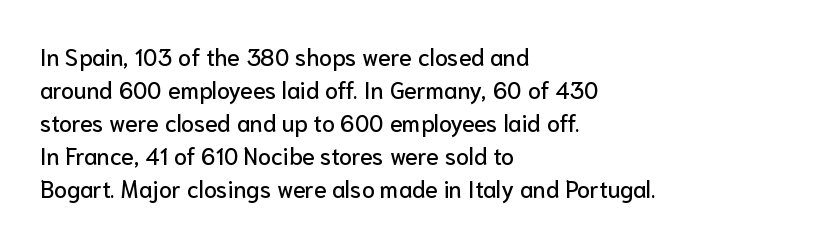
The image shows 23 px text type, upright; set left-aligned, normal line spacing (1.44x), normal letter spacing, not underlined.
